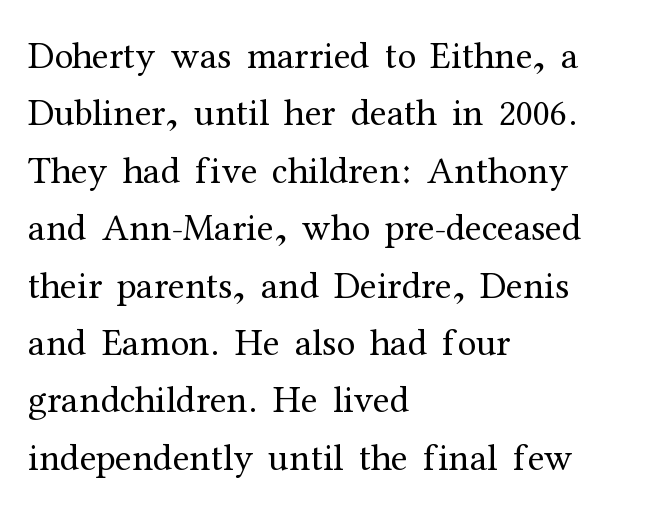
The tracking reads as untouched default to a designer's eye. The passage shown is typeset with a serif family. Typeset ragged right — the left edge is the straight one. Honestly, the row spacing looks completely unremarkable. The typeface has the unassuming heft of standard copy or less.
